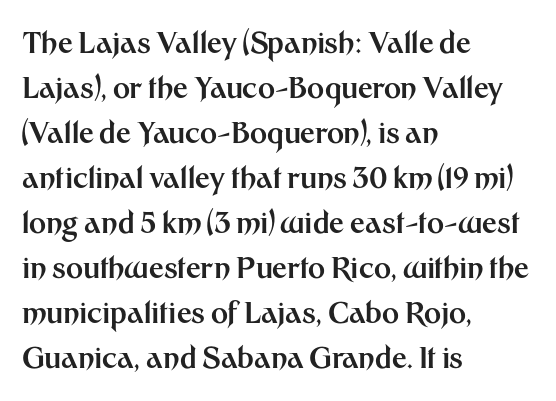
If you measured baseline to baseline, you'd find a middling distance. The face used here has the dense, thick strokes of a bold. Observe the ordinary spacing: letters are neighbours, not strangers. Where is the straight margin? On the left. Type style note: lacks serifs. A clean baseline with only descenders dipping below it.
